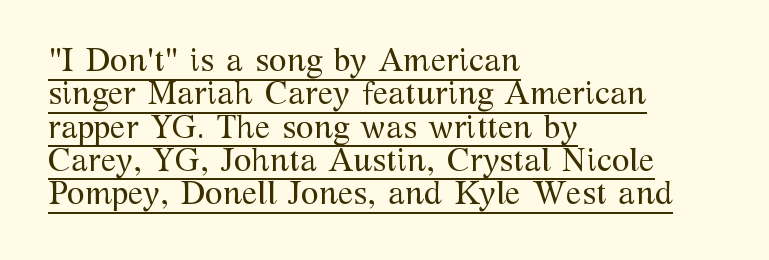
Q: Is the text bold? A: No.
Q: Is the text italic (slanted)? A: No, it is upright.
Q: Is the typeface a serif or a sans-serif typeface? A: Serif.
Q: Is the text underlined? A: Yes.
Q: How is the paragraph aligned? A: Left-aligned.
Q: Is the spacing between letters normal or unusually wide? A: Normal.
Q: Is the spacing between lines tight, normal or loose? A: Tight.
Q: Width (condensed, normal, or wide)? A: Normal.
Q: Stroke contrast? A: Medium.
Q: x-height? A: Medium.
Q: Monospaced? A: No.
